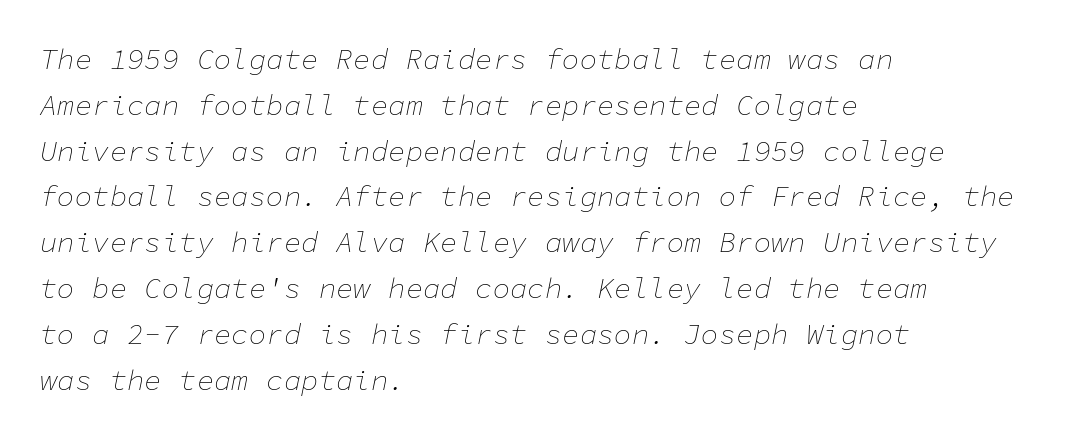
{"italic": "yes", "lean": "right", "slant_degrees": 11, "bold": "no", "weight": "thin", "width": "normal", "stroke_contrast": "low", "x_height": "medium", "monospaced": "yes", "underline": "no", "align": "left", "line_spacing": "normal", "line_spacing_ratio": 1.58, "letter_spacing": "normal", "letter_spacing_em": 0.0, "glyph_px": 29}
